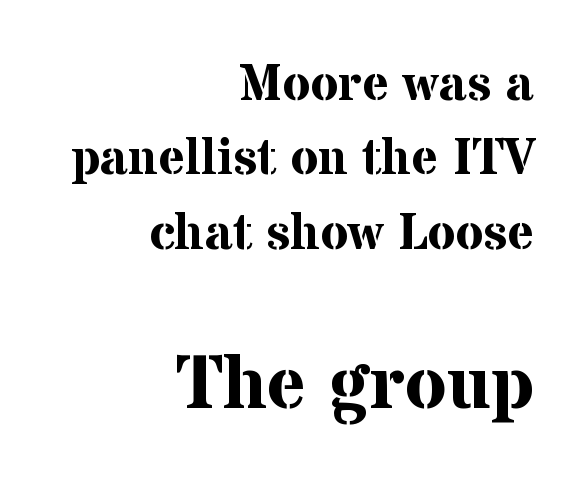
Q: Is the text bold? A: Yes.
Q: Is the text italic (slanted)? A: No, it is upright.
Q: Is the typeface a serif or a sans-serif typeface? A: Serif.
Q: Is the text underlined? A: No.
Q: How is the paragraph aligned? A: Right-aligned.
Q: Is the spacing between letters normal or unusually wide? A: Normal.
Q: Is the spacing between lines tight, normal or loose? A: Normal.
Q: Which block of text is set in a larger size, the first (top) or the second (bottom)? A: The second (bottom) one.
Q: Width (condensed, normal, or wide)? A: Normal.
Q: Stroke contrast? A: Medium.
Q: x-height? A: Medium.
Q: Monospaced? A: No.
